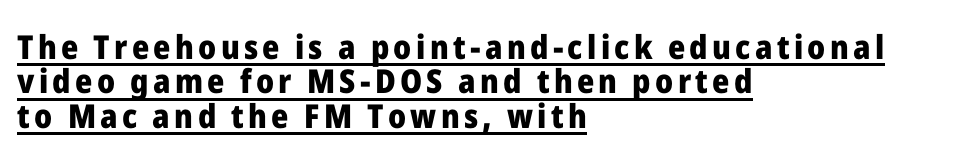
The passage is arranged the way most books set body copy — flush left. The text was rendered using a sans face with plain stroke endings. Style check: upright. Varying glyph widths throughout — classic text-font behaviour. Underlining? Definitely there. Honestly, the rows look squashed on top of each other.
